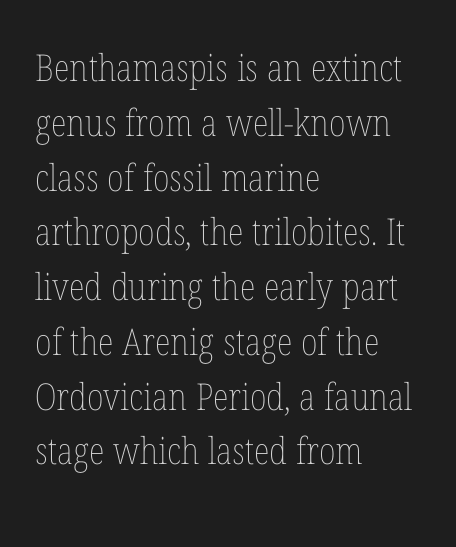
{"italic": "no", "bold": "no", "weight": "thin", "width": "condensed", "stroke_contrast": "low", "x_height": "medium", "monospaced": "no", "underline": "no", "align": "left", "line_spacing": "normal", "line_spacing_ratio": 1.48, "letter_spacing": "normal", "letter_spacing_em": 0.0, "glyph_px": 37}
